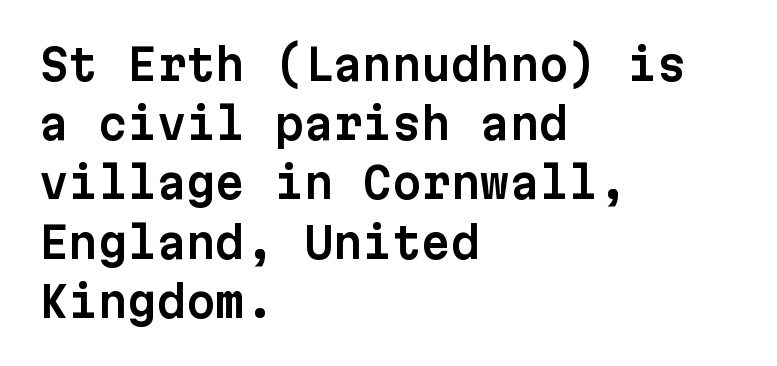
The image shows 42 px sans-serif type, upright, monospaced; set left-aligned, normal line spacing (1.41x), normal letter spacing, not underlined; low stroke contrast and a medium x-height.
